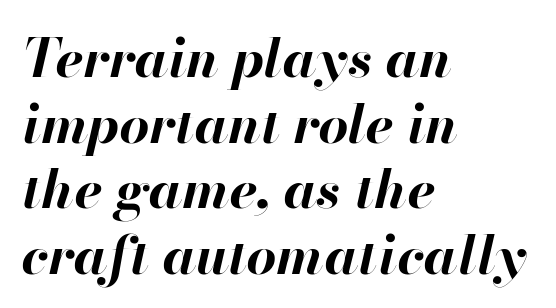
Q: Is the text bold? A: Yes.
Q: Is the text italic (slanted)? A: Yes, it leans right by about 13 degrees.
Q: Is the text underlined? A: No.
Q: How is the paragraph aligned? A: Left-aligned.
Q: Is the spacing between letters normal or unusually wide? A: Normal.
Q: Width (condensed, normal, or wide)? A: Normal.
Q: Stroke contrast? A: High.
Q: x-height? A: Small.
Q: Monospaced? A: No.
